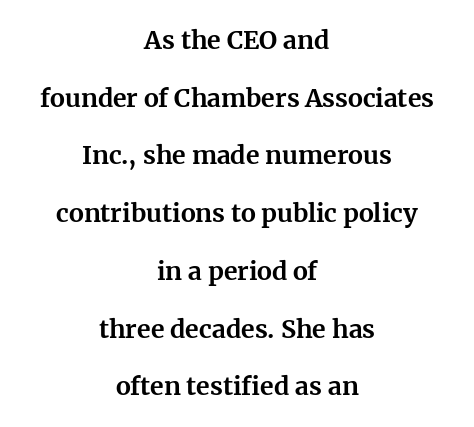
In CSS terms this would be text-align: center. Posture: straight, roman, zero tilt. Decoration check: the copy has no underline. No extra tracking has been applied to these lines. The characters look thick and weighty, a clear bold. How would I describe the line gaps? Wide and relaxed.
